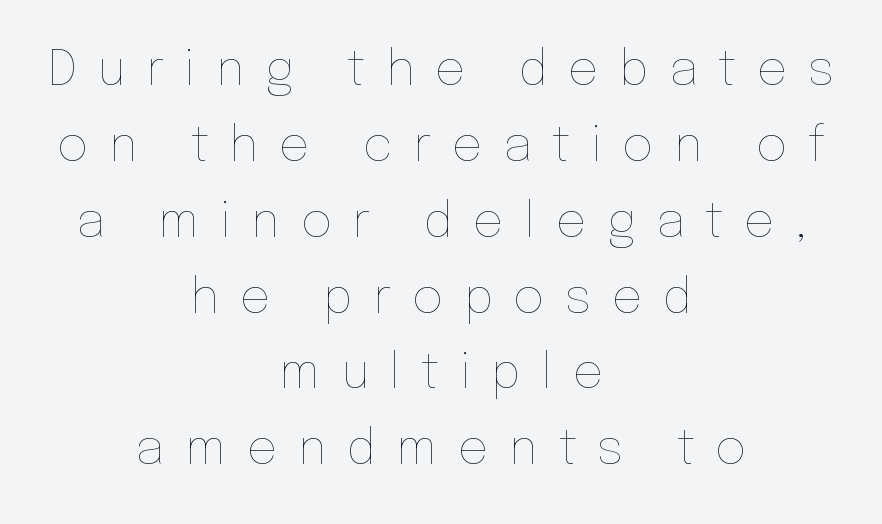
The image shows 48 px thin type, upright; set centered, normal line spacing (1.58x), unusually wide letter spacing (+0.43 em), not underlined; low stroke contrast and a medium x-height.
